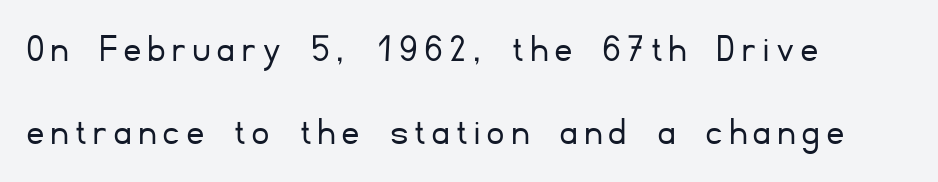
Q: Is the text bold? A: No.
Q: Is the text italic (slanted)? A: No, it is upright.
Q: Is the typeface a serif or a sans-serif typeface? A: Sans-serif.
Q: Is the text underlined? A: No.
Q: How is the paragraph aligned? A: Left-aligned.
Q: Is the spacing between lines tight, normal or loose? A: Loose.
Q: Width (condensed, normal, or wide)? A: Normal.
Q: Stroke contrast? A: Low.
Q: x-height? A: Small.
Q: Monospaced? A: No.
